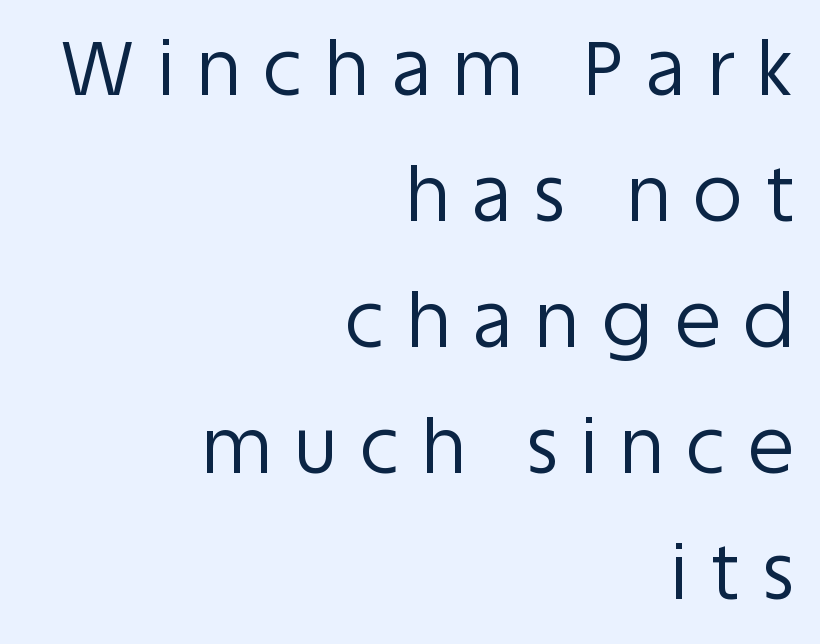
{"serif": "no", "italic": "no", "bold": "no", "weight": "regular", "width": "normal", "stroke_contrast": "low", "x_height": "large", "monospaced": "no", "underline": "no", "align": "right", "line_spacing": "normal", "line_spacing_ratio": 1.68, "letter_spacing": "wide", "letter_spacing_em": 0.31, "glyph_px": 75}
